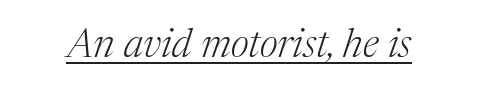
{"serif": "yes", "italic": "yes", "lean": "right", "slant_degrees": 17, "bold": "no", "weight": "light", "width": "normal", "stroke_contrast": "medium", "x_height": "medium", "monospaced": "no", "underline": "yes", "letter_spacing": "normal", "letter_spacing_em": 0.0, "glyph_px": 40}
